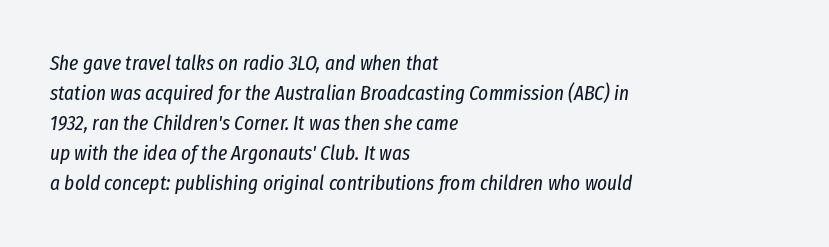
A typesetter would call this zero additional tracking. Leftover space on each line is placed entirely after the last word. A typesetter would mark this as italic. The passage shown stacks its lines at a standard gap. The zone under the glyphs is completely vacant.
